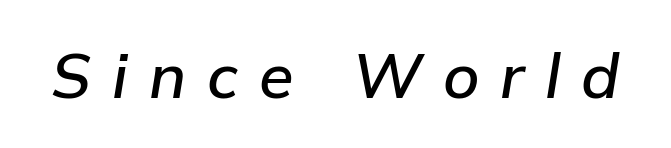
Q: Is the text italic (slanted)? A: Yes, it leans right by about 9 degrees.
Q: Is the text underlined? A: No.
Q: Is the spacing between letters normal or unusually wide? A: Unusually wide.
Q: Width (condensed, normal, or wide)? A: Normal.
Q: Stroke contrast? A: Low.
Q: x-height? A: Medium.
Q: Monospaced? A: No.
